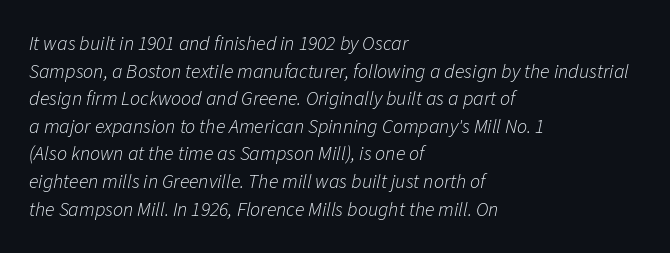
The space between consecutive lines is moderate. Compared with ordinary roman type, these characters are visibly tilted. Letters rest on an invisible, unmarked baseline. The letterforms sit shoulder to shoulder at normal distance.
